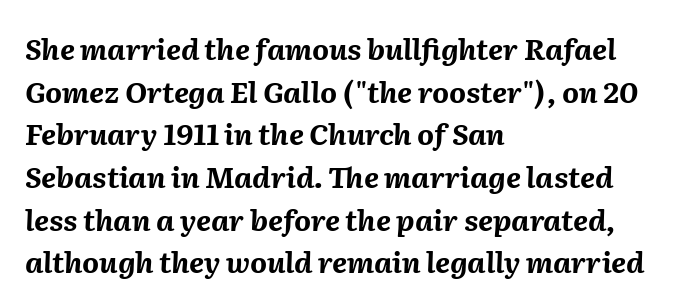
Posture: slanted. The horizontal fit of the characters is conventional and even. The rendering uses natural spacing where letterforms have individual widths. Reading down the column, the eye jumps a familiar distance to each next line. Does the copy run flush right? No — it runs flush left. As a designer I'd log this as weight 700, bold.
